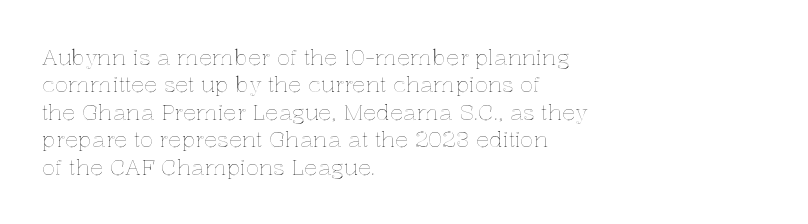
The image shows 22 px text type, upright; set left-aligned, normal line spacing (1.25x), normal letter spacing, not underlined.
